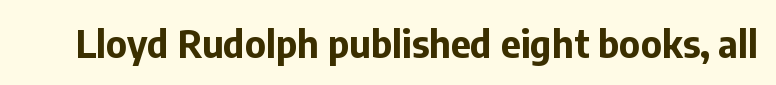
{"serif": "no", "italic": "no", "bold": "yes", "weight": "bold", "width": "normal", "stroke_contrast": "low", "x_height": "medium", "monospaced": "no", "underline": "no", "letter_spacing": "normal", "letter_spacing_em": 0.0, "glyph_px": 38}
